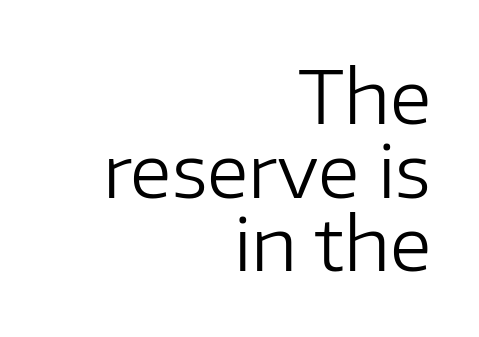
The image shows 73 px regular-weight sans-serif type, upright; set right-aligned, tight line spacing (1.01x), normal letter spacing, not underlined; low stroke contrast and a medium x-height.
